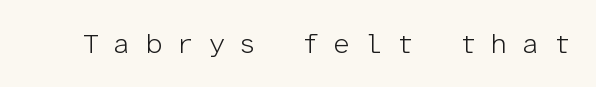
The image shows 28 px light sans-serif type, upright, monospaced; set unusually wide letter spacing (+0.49 em), not underlined; low stroke contrast and a medium x-height.
